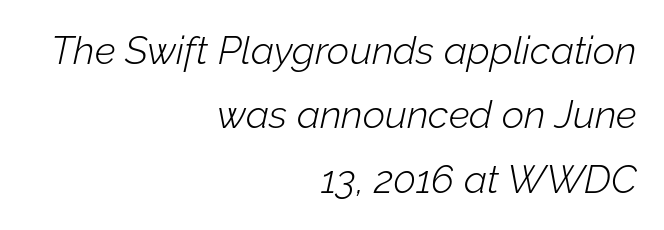
Default kerning and tracking; the words read as compact shapes. The block of text has a typical density, with ordinary space between rows. Spacing verdict: proportional, widths tailored to each character. The zone under the glyphs is completely vacant. The text carries the slant typical of an italic or oblique font.
